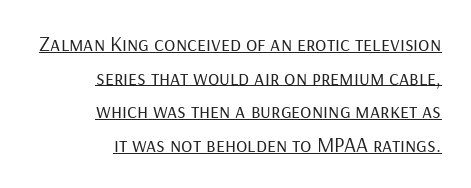
Q: Is the text bold? A: No.
Q: Is the text italic (slanted)? A: No, it is upright.
Q: Is the text underlined? A: Yes.
Q: How is the paragraph aligned? A: Right-aligned.
Q: Is the spacing between letters normal or unusually wide? A: Normal.
Q: Is the spacing between lines tight, normal or loose? A: Normal.
